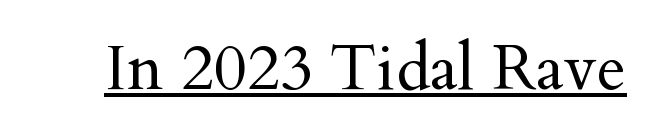
{"serif": "yes", "italic": "no", "bold": "no", "weight": "regular", "width": "normal", "stroke_contrast": "medium", "x_height": "small", "monospaced": "no", "underline": "yes", "letter_spacing": "normal", "letter_spacing_em": 0.0, "glyph_px": 64}
